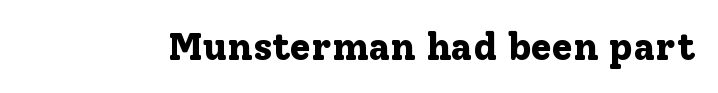
Q: Is the text bold? A: Yes.
Q: Is the text italic (slanted)? A: No, it is upright.
Q: Is the typeface a serif or a sans-serif typeface? A: Serif.
Q: Is the text underlined? A: No.
Q: Is the spacing between letters normal or unusually wide? A: Normal.
Q: Width (condensed, normal, or wide)? A: Normal.
Q: Stroke contrast? A: Low.
Q: x-height? A: Medium.
Q: Monospaced? A: No.
